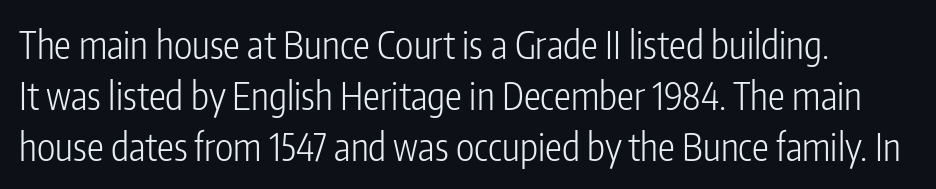
Ink coverage per letter is moderate at most. Posture: vertical. This rendering features lettering with no underline. The passage shown is typeset with a sans-serif family. Short note: letters normally spaced.
